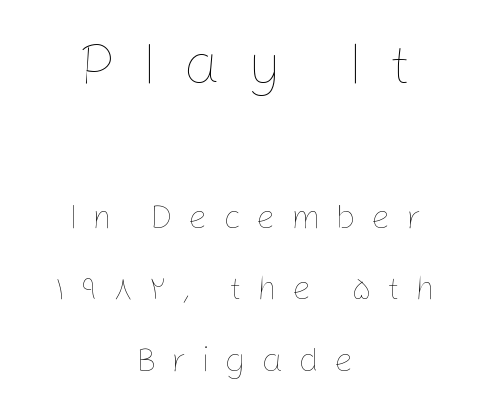
Q: Is the text bold? A: No.
Q: Is the text italic (slanted)? A: No, it is upright.
Q: Is the text underlined? A: No.
Q: How is the paragraph aligned? A: Centered.
Q: Is the spacing between letters normal or unusually wide? A: Unusually wide.
Q: Is the spacing between lines tight, normal or loose? A: Loose.
Q: Which block of text is set in a larger size, the first (top) or the second (bottom)? A: The first (top) one.
Q: Width (condensed, normal, or wide)? A: Normal.
Q: Stroke contrast? A: Low.
Q: x-height? A: Medium.
Q: Monospaced? A: No.
